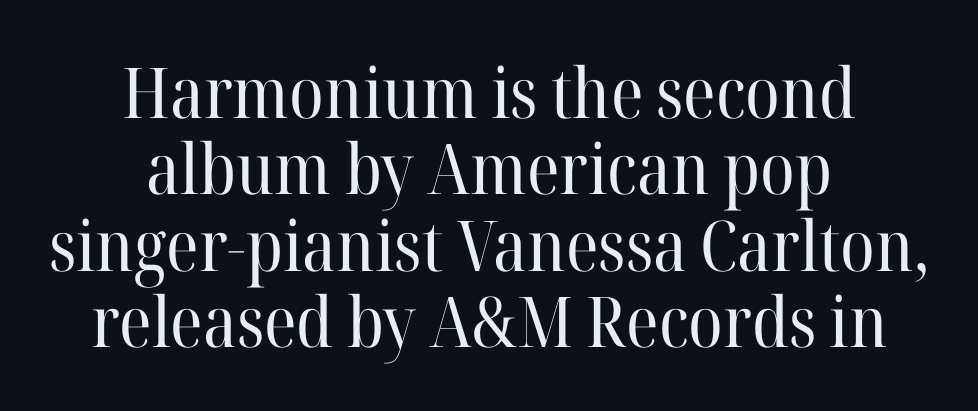
Q: Is the text bold? A: No.
Q: Is the text italic (slanted)? A: No, it is upright.
Q: Is the typeface a serif or a sans-serif typeface? A: Serif.
Q: Is the text underlined? A: No.
Q: How is the paragraph aligned? A: Centered.
Q: Is the spacing between letters normal or unusually wide? A: Normal.
Q: Is the spacing between lines tight, normal or loose? A: Tight.
Q: Width (condensed, normal, or wide)? A: Normal.
Q: Stroke contrast? A: High.
Q: x-height? A: Medium.
Q: Monospaced? A: No.
